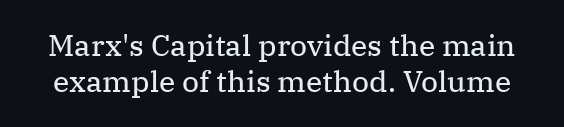
Q: Is the text bold? A: No.
Q: Is the text italic (slanted)? A: No, it is upright.
Q: Is the typeface a serif or a sans-serif typeface? A: Serif.
Q: Is the text underlined? A: No.
Q: Is the spacing between letters normal or unusually wide? A: Normal.
Q: Width (condensed, normal, or wide)? A: Normal.
Q: Stroke contrast? A: Medium.
Q: x-height? A: Medium.
Q: Monospaced? A: No.
